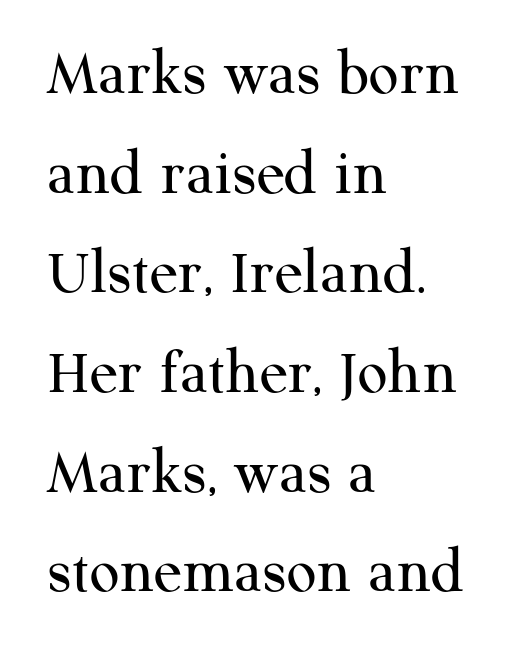
{"serif": "yes", "italic": "no", "bold": "no", "weight": "regular", "width": "normal", "stroke_contrast": "medium", "x_height": "medium", "monospaced": "no", "underline": "no", "align": "left", "line_spacing": "normal", "line_spacing_ratio": 1.51, "letter_spacing": "normal", "letter_spacing_em": 0.0, "glyph_px": 66}
